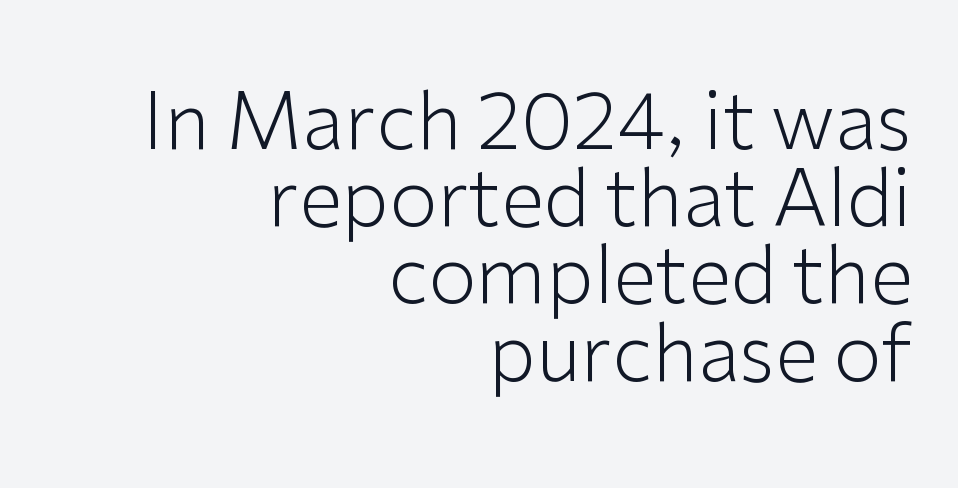
The image shows 78 px light sans-serif type, upright; set right-aligned, tight line spacing (0.99x), normal letter spacing, not underlined; low stroke contrast and a medium x-height.
